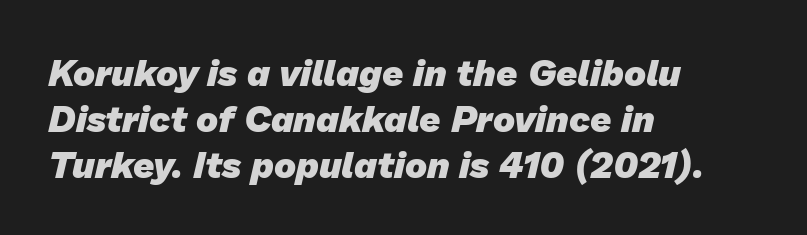
{"serif": "no", "bold": "yes", "weight": "heavy", "width": "normal", "stroke_contrast": "low", "x_height": "medium", "monospaced": "no", "underline": "no", "align": "left", "line_spacing_ratio": 1.24, "letter_spacing": "normal", "letter_spacing_em": 0.0, "glyph_px": 37}
